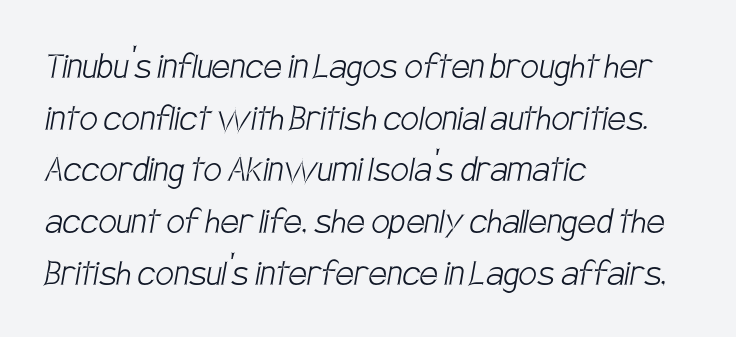
{"serif": "no", "bold": "no", "weight": "light", "width": "condensed", "stroke_contrast": "low", "x_height": "large", "monospaced": "no", "underline": "no", "align": "left", "line_spacing": "normal", "line_spacing_ratio": 1.26, "letter_spacing": "normal", "letter_spacing_em": 0.0, "glyph_px": 41}
